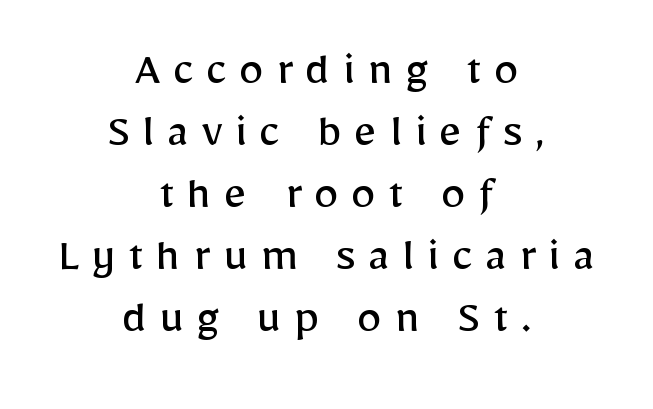
{"serif": "no", "italic": "no", "bold": "no", "weight": "regular", "width": "normal", "stroke_contrast": "low", "x_height": "medium", "monospaced": "no", "underline": "no", "align": "center", "line_spacing_ratio": 1.24, "letter_spacing": "wide", "letter_spacing_em": 0.25, "glyph_px": 50}
